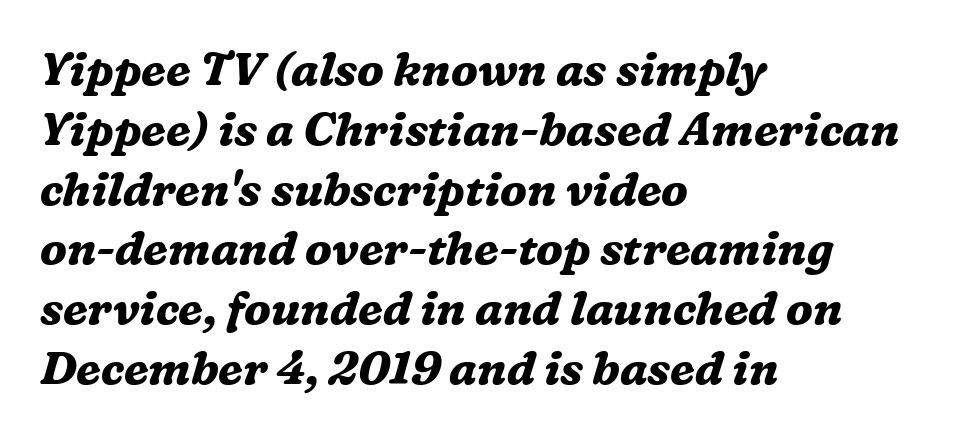
The glyphs are unaccompanied by any horizontal stroke below them. The leading is moderate, giving the passage an even texture. Font category for this specimen: serif. You can tell it's italic because the verticals aren't actually vertical.
